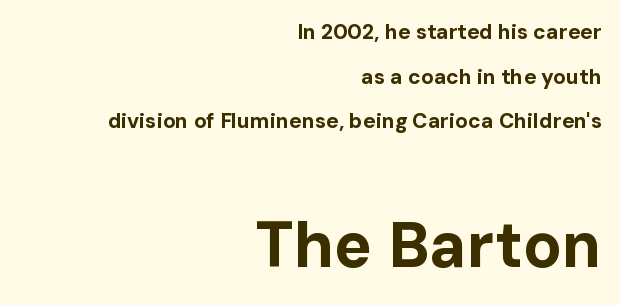
Type style note: lacks serifs. The axis of the letterforms is exactly vertical. The lines are quadded right. Visually, the bottom section dominates because its glyphs are scaled up. The space beneath each line is pristine and unruled.
